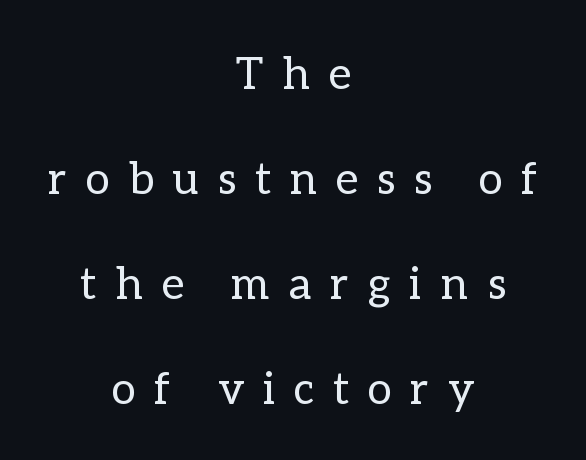
The image shows 44 px regular-weight type, upright; set centered, loose line spacing (2.39x), unusually wide letter spacing (+0.43 em), not underlined; low stroke contrast and a medium x-height.
